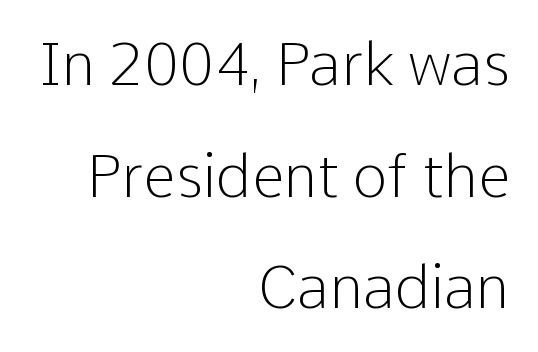
The area under the type is left untouched. Where is the straight margin? On the right. Standard letterfit; no display-style spreading of the glyphs. This sample has the flowing, uneven cadence of proportional lettering. Type style note: lacks serifs.
